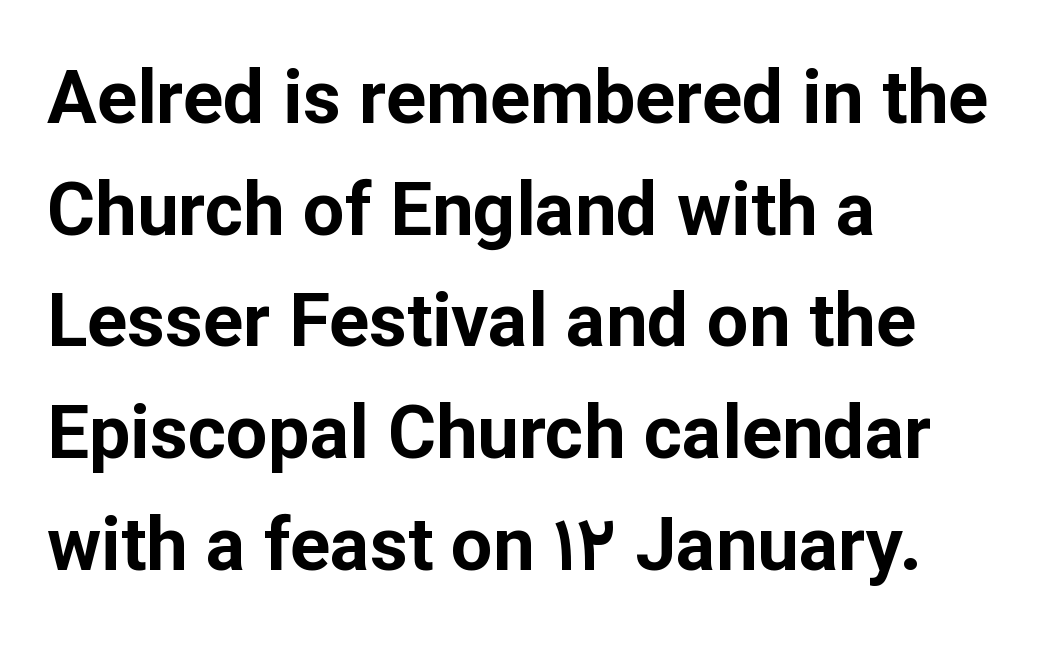
A typesetter would mark this as roman, not italic. Check the space under the baseline: it is left empty. I'd describe the lettering as bold — thick and assertive. The letterforms sit shoulder to shoulder at normal distance.
